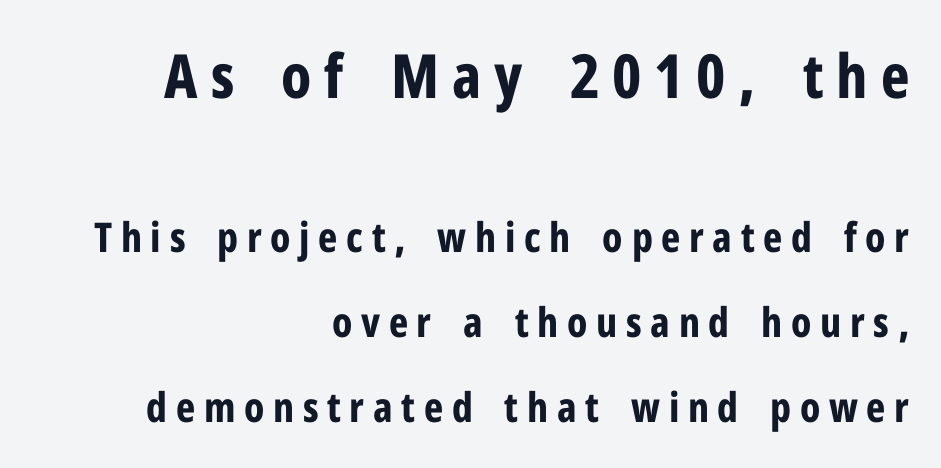
The image shows 61 px bold, condensed sans-serif type, upright; set right-aligned, loose line spacing (2.08x), unusually wide letter spacing (+0.21 em), not underlined; the first (top) block is 1.49x larger; low stroke contrast and a medium x-height.
